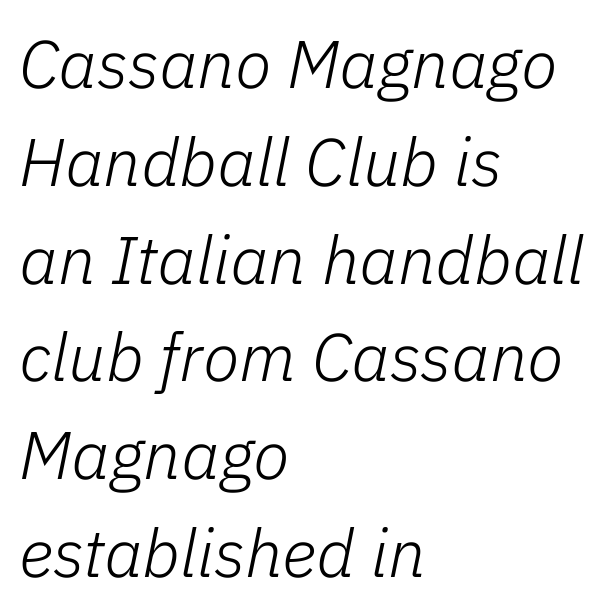
The whole block is typeset with a tilt. Letter spacing: default. Type without underlining. The lines sit at an ordinary, default distance from one another. The face looks like a standard text weight, possibly lighter. The compositor pushed each line to the left boundary.
